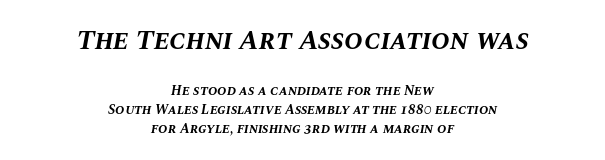
Q: Is the text bold? A: Yes.
Q: Is the text italic (slanted)? A: Yes, it leans right by about 10 degrees.
Q: Is the text underlined? A: No.
Q: How is the paragraph aligned? A: Centered.
Q: Is the spacing between letters normal or unusually wide? A: Normal.
Q: Is the spacing between lines tight, normal or loose? A: Normal.
Q: Which block of text is set in a larger size, the first (top) or the second (bottom)? A: The first (top) one.
Q: Width (condensed, normal, or wide)? A: Normal.
Q: Stroke contrast? A: Medium.
Q: x-height? A: Large.
Q: Monospaced? A: No.
